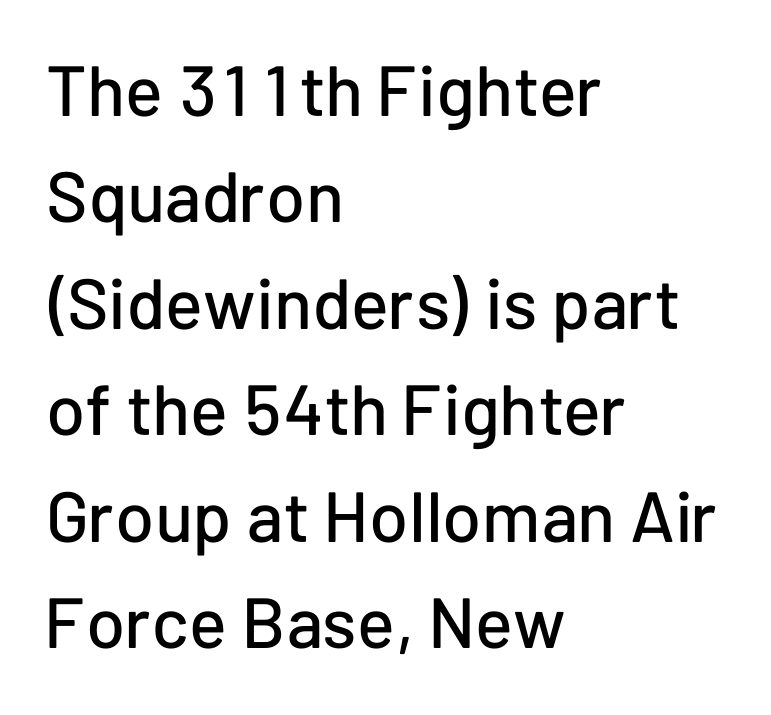
{"serif": "no", "italic": "no", "width": "normal", "stroke_contrast": "low", "x_height": "medium", "monospaced": "no", "underline": "no", "align": "left", "line_spacing": "normal", "line_spacing_ratio": 1.5, "letter_spacing": "normal", "letter_spacing_em": 0.0, "glyph_px": 71}
